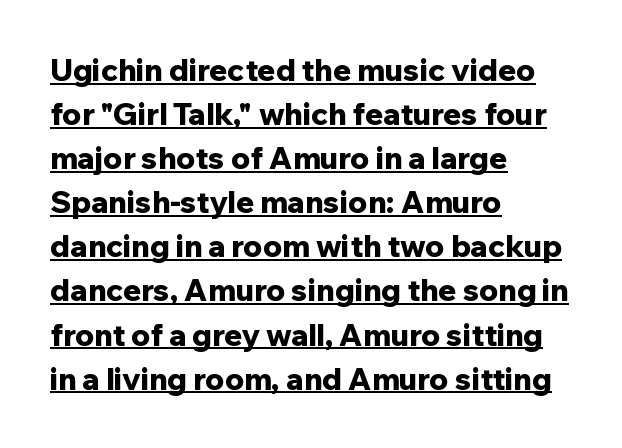
The image shows 30 px bold sans-serif type, upright; set left-aligned, normal line spacing (1.47x), normal letter spacing, underlined; low stroke contrast and a medium x-height.
